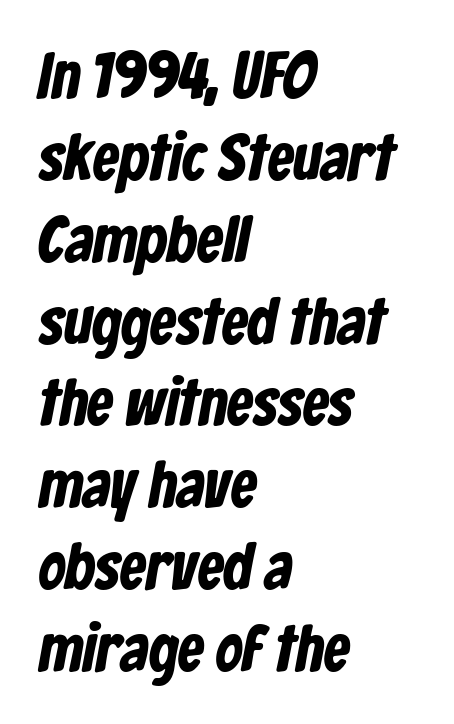
The setting favours the left margin, as ordinary paragraphs usually do. This sample uses a sans-serif face. The face used here is proportionally spaced, like ordinary book or web type. Check the space under the baseline: it is left empty. Compared with typical body copy, the letter spacing here is the same.
